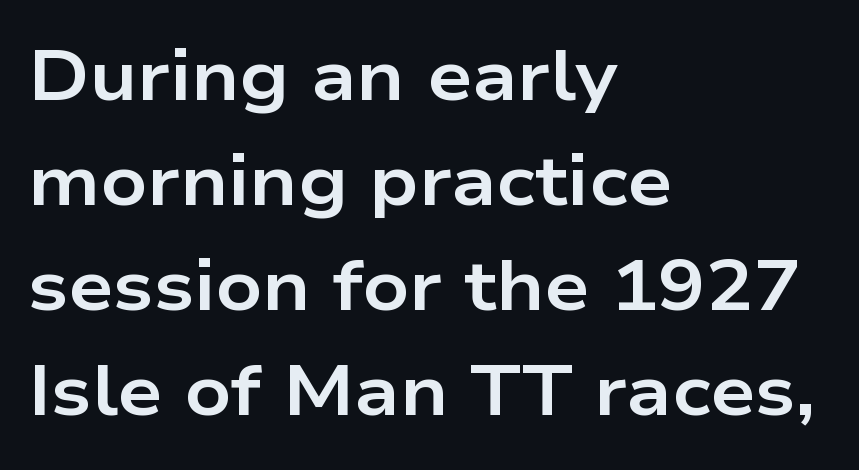
{"serif": "no", "italic": "no", "bold": "yes", "weight": "bold", "width": "wide", "stroke_contrast": "low", "x_height": "medium", "monospaced": "no", "underline": "no", "align": "left", "line_spacing": "normal", "line_spacing_ratio": 1.48, "letter_spacing": "normal", "letter_spacing_em": 0.0, "glyph_px": 71}
